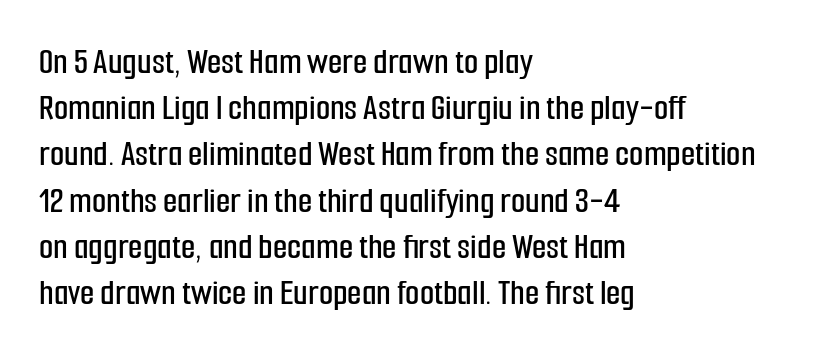
Q: Is the text italic (slanted)? A: No, it is upright.
Q: Is the typeface a serif or a sans-serif typeface? A: Sans-serif.
Q: Is the text underlined? A: No.
Q: How is the paragraph aligned? A: Left-aligned.
Q: Is the spacing between letters normal or unusually wide? A: Normal.
Q: Is the spacing between lines tight, normal or loose? A: Normal.
Q: Width (condensed, normal, or wide)? A: Condensed.
Q: Stroke contrast? A: Low.
Q: x-height? A: Medium.
Q: Monospaced? A: No.
